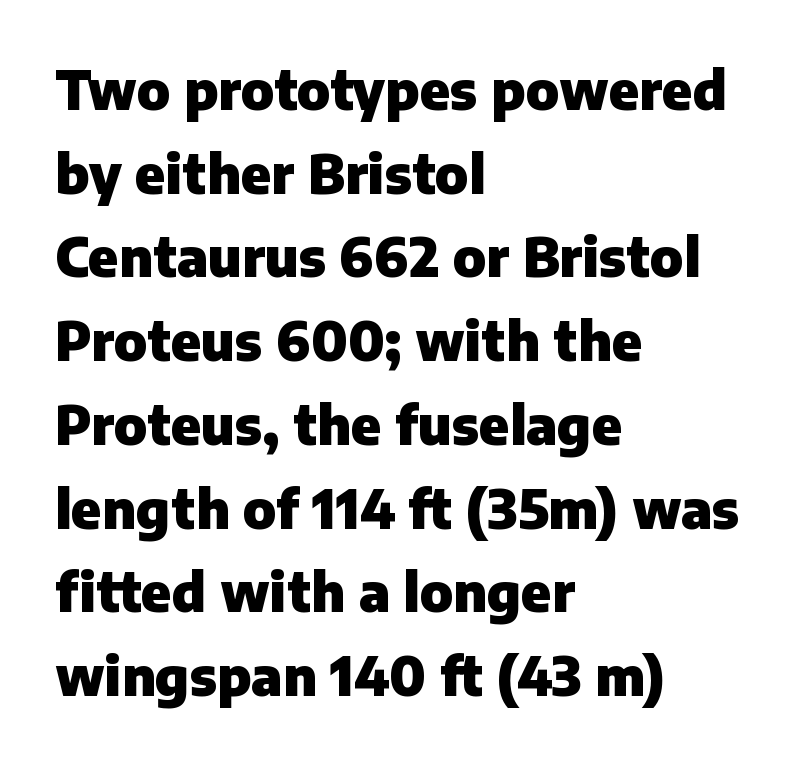
A typesetter would mark this as roman, not italic. Caption: multi-line text, flush left, ragged right. Quick note: underline off. This sample keeps an unexceptional amount of space between lines. The letters advance in unequal steps, a hallmark of proportional type.
